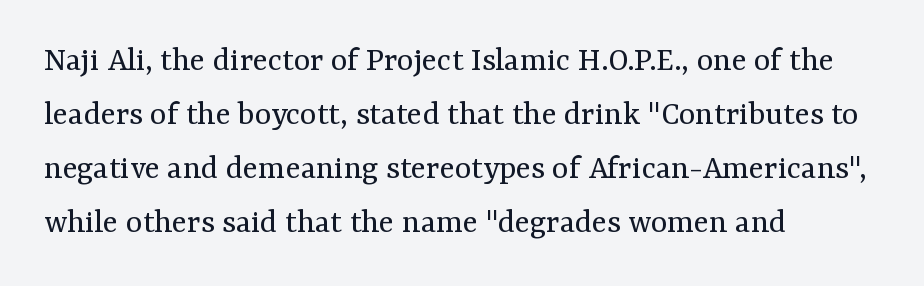
Letterform terminals end in serifs throughout the passage. Do the letters lean? They stand straight. Heaviness? Minimal to ordinary, like unemphasized prose. This sample uses plain, unmodified letter spacing.
